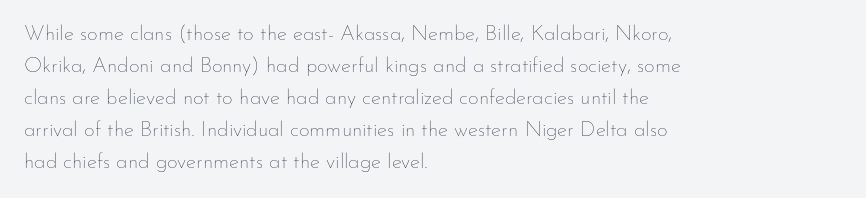
The image shows 21 px text type, upright; set left-aligned, normal line spacing (1.52x), normal letter spacing, not underlined.
